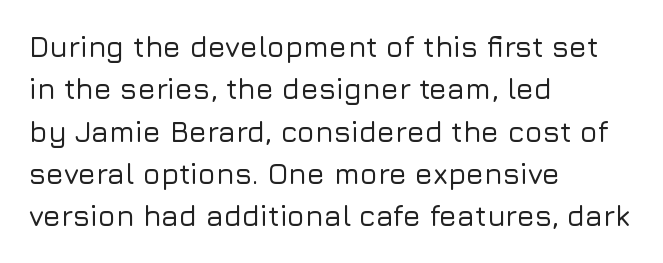
{"serif": "no", "italic": "no", "width": "normal", "stroke_contrast": "low", "x_height": "medium", "monospaced": "no", "underline": "no", "align": "left", "line_spacing": "normal", "line_spacing_ratio": 1.46, "letter_spacing": "normal", "letter_spacing_em": 0.0, "glyph_px": 29}
